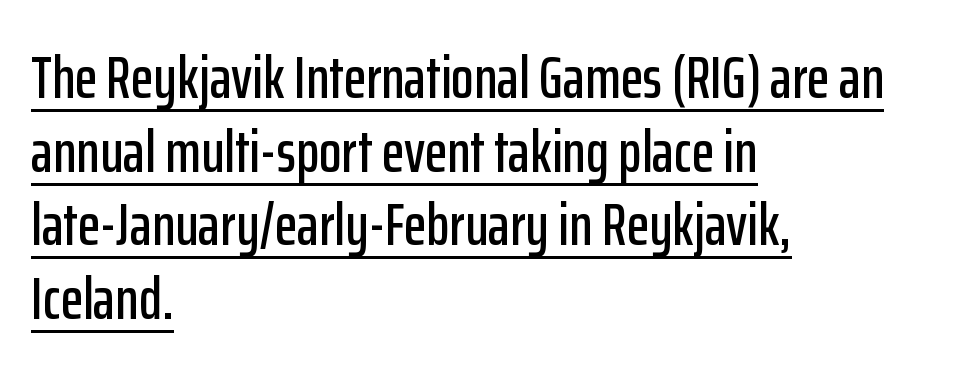
Stroke terminals: plain, sans-serif. Teacher's note: observe the even left margin — that is flush-left alignment. Normally led — the rows are evenly, conventionally spaced. The line texture is even and compact thanks to regular tracking.
